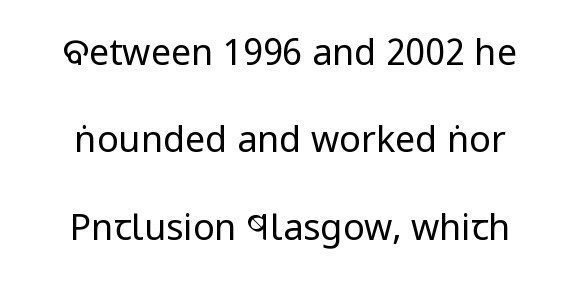
{"serif": "no", "italic": "no", "bold": "no", "weight": "regular", "width": "condensed", "stroke_contrast": "low", "x_height": "large", "monospaced": "no", "underline": "no", "line_spacing": "loose", "line_spacing_ratio": 2.43, "letter_spacing": "normal", "letter_spacing_em": 0.0, "glyph_px": 36}
